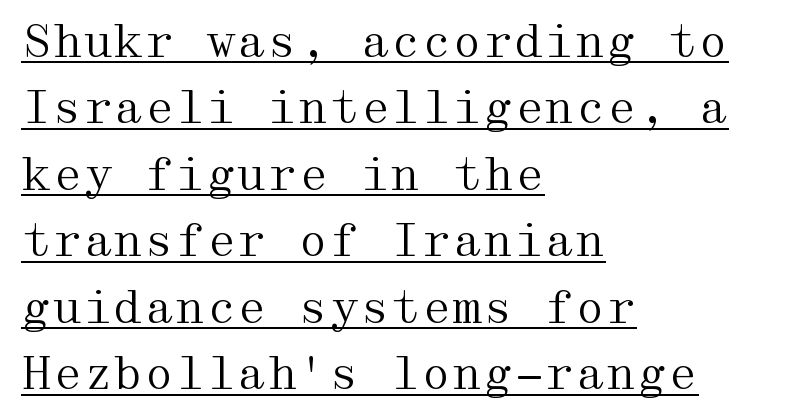
The image shows 44 px regular-weight, wide serif type, upright; set left-aligned, normal line spacing (1.51x), normal letter spacing, underlined; medium stroke contrast and a medium x-height.
